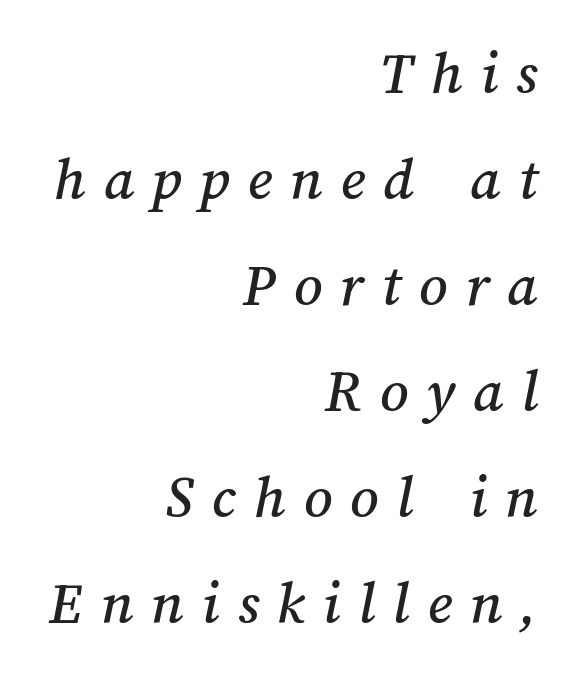
{"width": "normal", "stroke_contrast": "medium", "x_height": "medium", "monospaced": "no", "underline": "no", "align": "right", "line_spacing_ratio": 1.71, "letter_spacing": "wide", "letter_spacing_em": 0.29, "glyph_px": 62}
